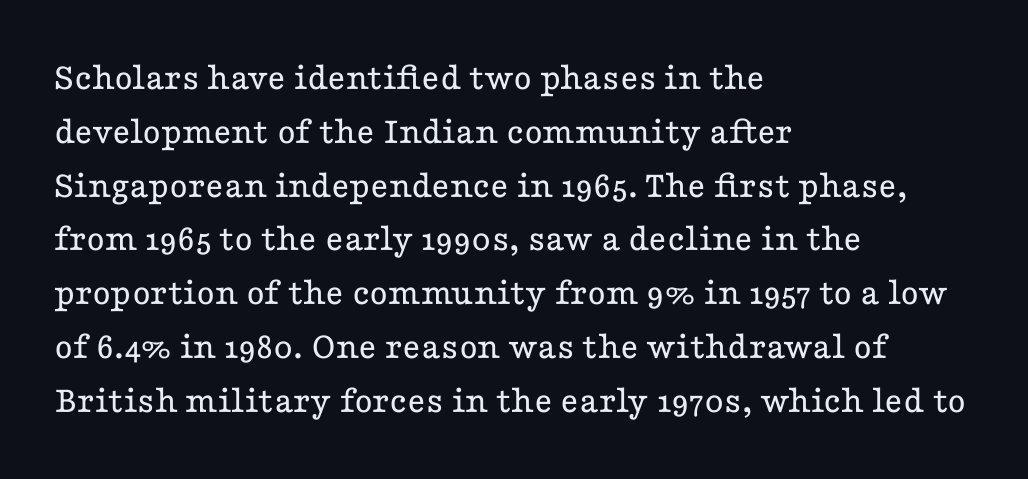
Is the stroke heavy? The answer is a plain regular-or-lighter. The face used here is proportionally spaced, like ordinary book or web type. Serifs: yes, visible at the terminals of the letterforms. Each row of text sits above clean, open space. This sample uses an upright cut, with every glyph sitting square on the baseline. Baseline-to-baseline distance is the conventional proportion of letter height.
